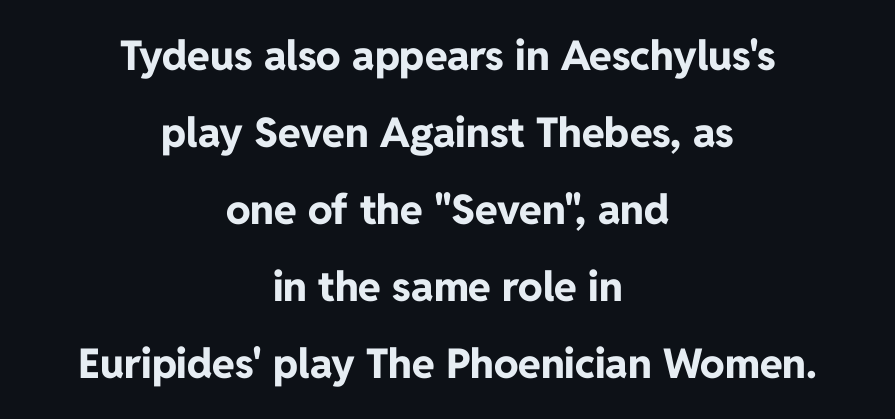
{"serif": "no", "italic": "no", "bold": "yes", "weight": "bold", "width": "normal", "stroke_contrast": "low", "x_height": "medium", "monospaced": "no", "underline": "no", "align": "center", "line_spacing_ratio": 1.88, "letter_spacing": "normal", "letter_spacing_em": 0.0, "glyph_px": 41}
